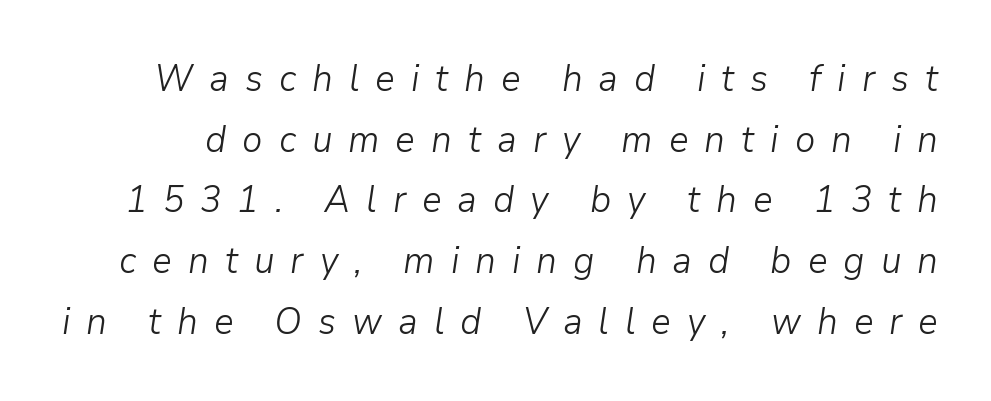
Q: Is the text bold? A: No.
Q: Is the text italic (slanted)? A: Yes, it leans right by about 9 degrees.
Q: Is the text underlined? A: No.
Q: Is the spacing between letters normal or unusually wide? A: Unusually wide.
Q: Is the spacing between lines tight, normal or loose? A: Normal.
Q: Width (condensed, normal, or wide)? A: Normal.
Q: Stroke contrast? A: Low.
Q: x-height? A: Medium.
Q: Monospaced? A: No.
